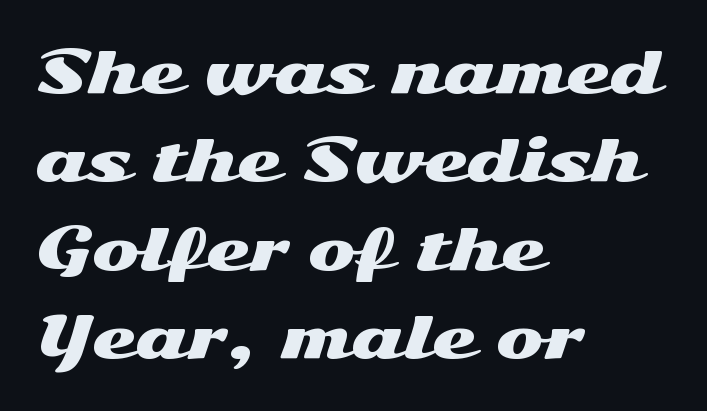
{"serif": "no", "width": "wide", "stroke_contrast": "medium", "x_height": "medium", "monospaced": "no", "underline": "no", "align": "left", "line_spacing": "normal", "line_spacing_ratio": 1.55, "letter_spacing": "normal", "letter_spacing_em": 0.0, "glyph_px": 57}
